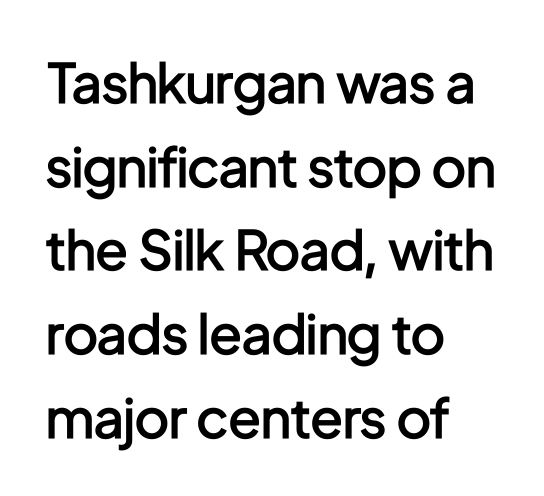
The image shows 54 px semibold, condensed sans-serif type, upright; set left-aligned, normal line spacing (1.55x), normal letter spacing, not underlined; low stroke contrast and a medium x-height.
